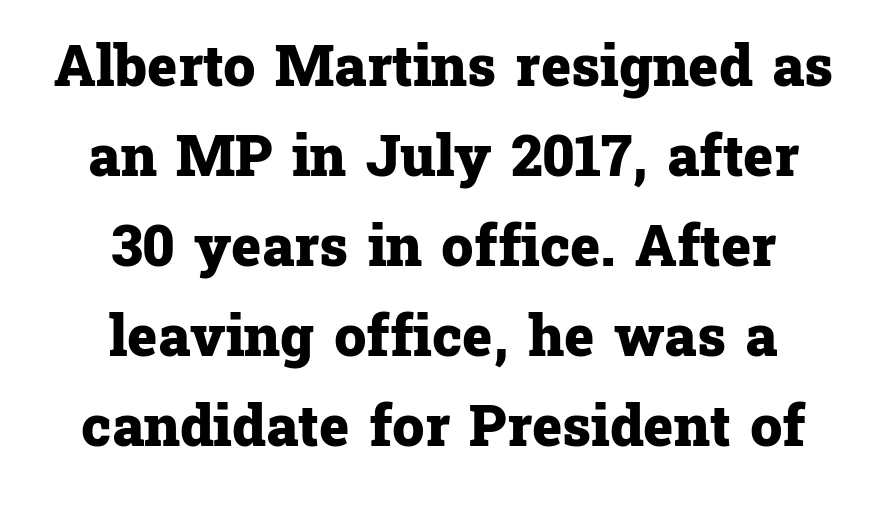
Each word holds together tightly as a unit, with standard inter-letter gaps. Every character sits straight up, as roman type does. Set as a true bold cut, around the 700 mark. The paragraph has two soft edges and a firm central axis. A normal amount of white space separates one row of letters from the next.
